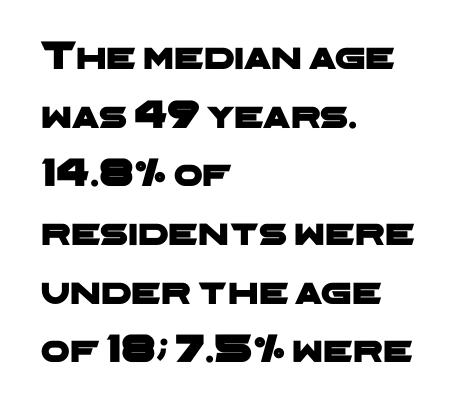
The face used here is proportionally spaced, like ordinary book or web type. You can tell from the bare stems that sans-serif type was used. Type without underlining. You could call the tracking neutral — neither tight nor loose. Notice how the passage keeps a crisp vertical edge on the left only. The block of text has a typical density, with ordinary space between rows.
